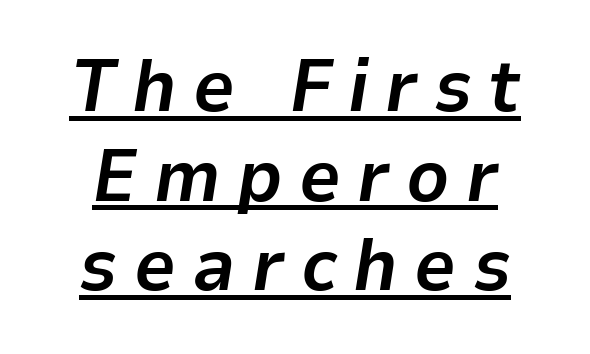
Caption: expanded tracking, letters set apart. Spacing verdict: proportional, widths tailored to each character. There's an unmistakable incline to the writing here. A continuous stroke trails under the words, as in a hyperlink.
